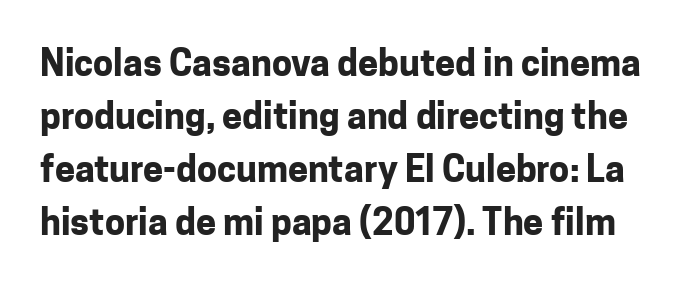
Q: Is the text bold? A: Yes.
Q: Is the text italic (slanted)? A: No, it is upright.
Q: Is the typeface a serif or a sans-serif typeface? A: Sans-serif.
Q: Is the text underlined? A: No.
Q: Is the spacing between letters normal or unusually wide? A: Normal.
Q: Is the spacing between lines tight, normal or loose? A: Normal.
Q: Width (condensed, normal, or wide)? A: Normal.
Q: Stroke contrast? A: Low.
Q: x-height? A: Medium.
Q: Monospaced? A: No.
